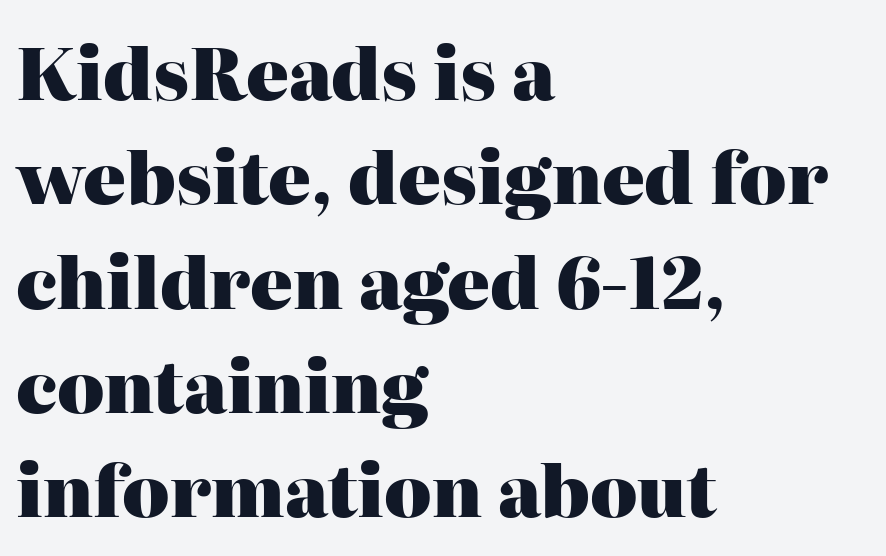
Q: Is the text bold? A: Yes.
Q: Is the text italic (slanted)? A: No, it is upright.
Q: Is the typeface a serif or a sans-serif typeface? A: Serif.
Q: Is the text underlined? A: No.
Q: How is the paragraph aligned? A: Left-aligned.
Q: Is the spacing between letters normal or unusually wide? A: Normal.
Q: Is the spacing between lines tight, normal or loose? A: Normal.
Q: Width (condensed, normal, or wide)? A: Normal.
Q: Stroke contrast? A: High.
Q: x-height? A: Medium.
Q: Monospaced? A: No.
